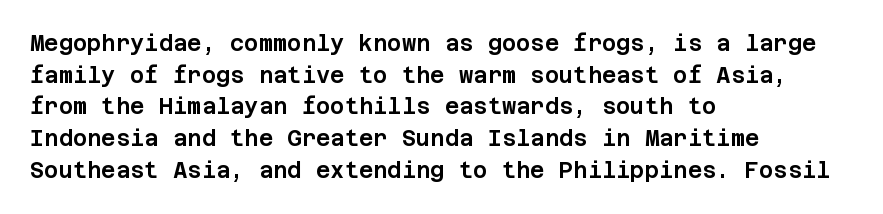
Q: Is the text italic (slanted)? A: No, it is upright.
Q: Is the text underlined? A: No.
Q: How is the paragraph aligned? A: Left-aligned.
Q: Is the spacing between letters normal or unusually wide? A: Normal.
Q: Is the spacing between lines tight, normal or loose? A: Normal.
